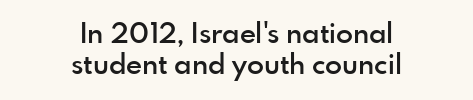
Q: Is the text bold? A: Semi-bold.
Q: Is the text italic (slanted)? A: No, it is upright.
Q: Is the typeface a serif or a sans-serif typeface? A: Sans-serif.
Q: Is the text underlined? A: No.
Q: How is the paragraph aligned? A: Centered.
Q: Is the spacing between letters normal or unusually wide? A: Normal.
Q: Is the spacing between lines tight, normal or loose? A: Tight.
Q: Width (condensed, normal, or wide)? A: Normal.
Q: x-height? A: Small.
Q: Monospaced? A: No.
